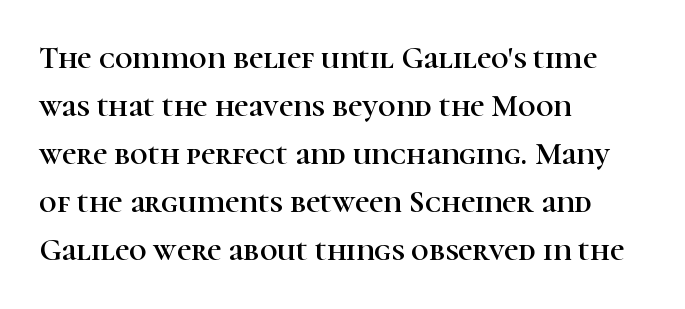
Q: Is the text italic (slanted)? A: No, it is upright.
Q: Is the typeface a serif or a sans-serif typeface? A: Serif.
Q: Is the text underlined? A: No.
Q: How is the paragraph aligned? A: Left-aligned.
Q: Is the spacing between letters normal or unusually wide? A: Normal.
Q: Is the spacing between lines tight, normal or loose? A: Normal.
Q: Width (condensed, normal, or wide)? A: Normal.
Q: Stroke contrast? A: High.
Q: x-height? A: Medium.
Q: Monospaced? A: No.
